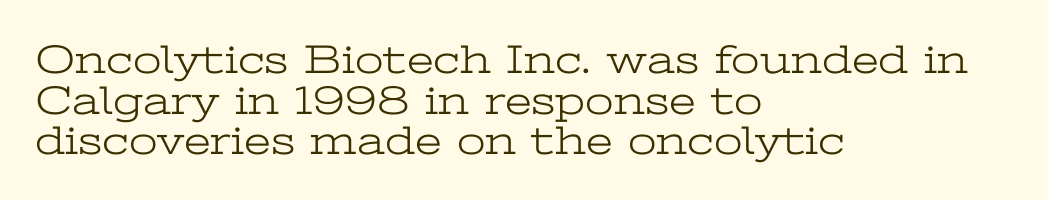
{"serif": "yes", "italic": "no", "bold": "no", "weight": "light", "width": "wide", "stroke_contrast": "low", "x_height": "medium", "monospaced": "no", "underline": "no", "align": "left", "line_spacing": "tight", "line_spacing_ratio": 0.99, "letter_spacing": "normal", "letter_spacing_em": 0.0, "glyph_px": 41}
